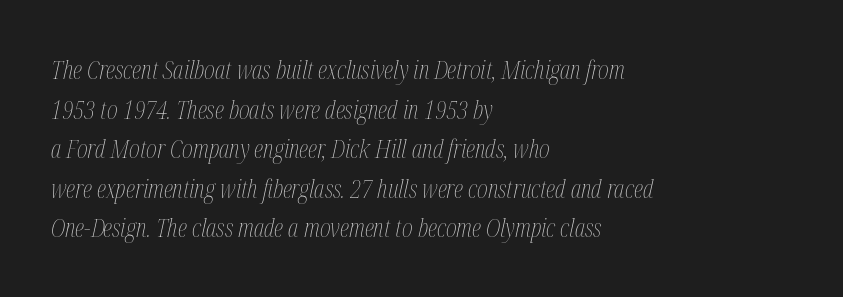
No chunkiness to these letters — they're not bold. Each new line begins a customary step beneath the previous one. These lines were composed using italics. Underline: absent. Is the block centered? No — it sits flush against the left margin. The rendering keeps characters at their native spacing.
